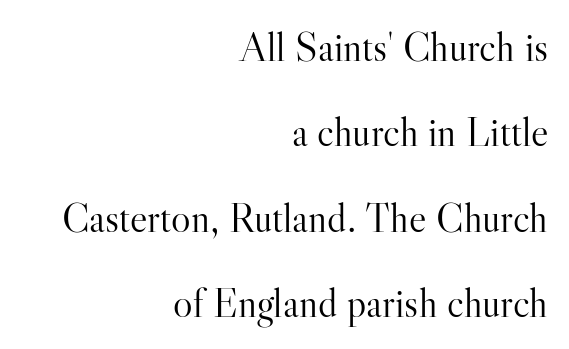
Q: Is the text bold? A: No.
Q: Is the text italic (slanted)? A: No, it is upright.
Q: Is the typeface a serif or a sans-serif typeface? A: Serif.
Q: Is the text underlined? A: No.
Q: How is the paragraph aligned? A: Right-aligned.
Q: Is the spacing between letters normal or unusually wide? A: Normal.
Q: Is the spacing between lines tight, normal or loose? A: Loose.
Q: Width (condensed, normal, or wide)? A: Normal.
Q: Stroke contrast? A: High.
Q: x-height? A: Small.
Q: Monospaced? A: No.
